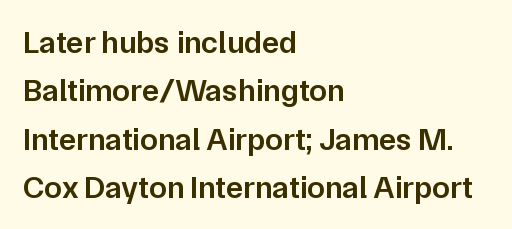
The ragged edge is on the right, which tells us the setting is flush left. Any mark beneath the type? The region is blank. Caption: standard tracking, unaltered. Ordinary non-slanted type is in use. Is this a fixed-width face? No — the glyphs have proportional, varying widths.
